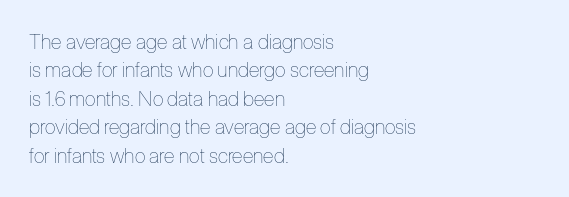
Q: Is the text bold? A: No.
Q: Is the text italic (slanted)? A: No, it is upright.
Q: Is the text underlined? A: No.
Q: How is the paragraph aligned? A: Left-aligned.
Q: Is the spacing between letters normal or unusually wide? A: Normal.
Q: Is the spacing between lines tight, normal or loose? A: Normal.
